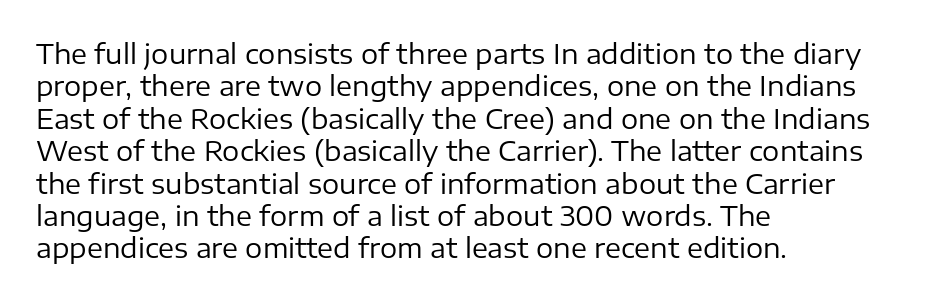
The image shows 27 px text type, upright; set left-aligned, line spacing 1.2x, normal letter spacing, not underlined.
